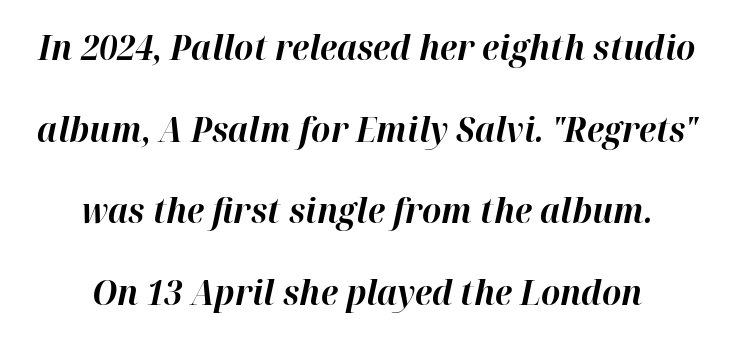
The image shows 34 px bold type, italic (leaning right); set centered, loose line spacing (2.4x), normal letter spacing, not underlined; high stroke contrast and a medium x-height.
